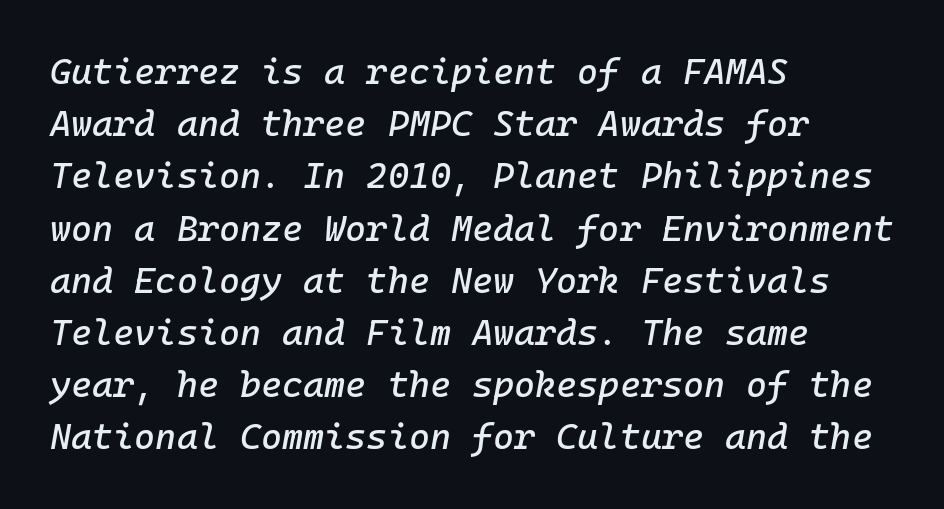
{"italic": "yes", "lean": "right", "slant_degrees": 10, "width": "normal", "stroke_contrast": "low", "x_height": "medium", "underline": "no", "align": "left", "line_spacing": "normal", "line_spacing_ratio": 1.45, "letter_spacing": "normal", "letter_spacing_em": 0.0, "glyph_px": 36}
